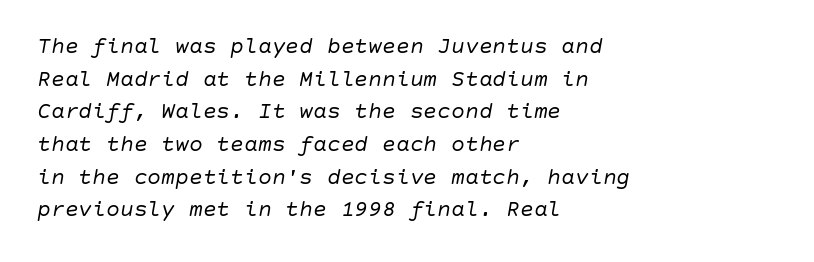
Q: Is the text bold? A: No.
Q: Is the text italic (slanted)? A: Yes, it leans right by about 10 degrees.
Q: Is the text underlined? A: No.
Q: How is the paragraph aligned? A: Left-aligned.
Q: Is the spacing between letters normal or unusually wide? A: Normal.
Q: Is the spacing between lines tight, normal or loose? A: Normal.
